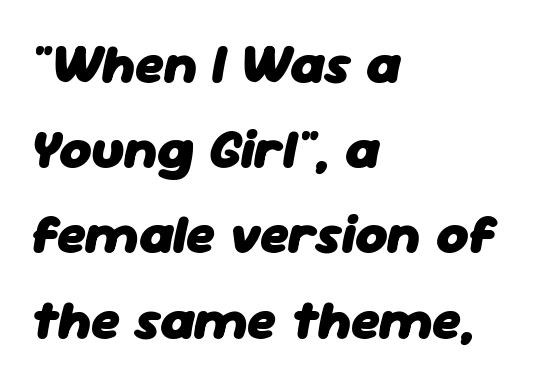
Q: Is the text bold? A: Yes.
Q: Is the text italic (slanted)? A: Yes, it leans right by about 11 degrees.
Q: Is the text underlined? A: No.
Q: How is the paragraph aligned? A: Left-aligned.
Q: Is the spacing between letters normal or unusually wide? A: Normal.
Q: Is the spacing between lines tight, normal or loose? A: Normal.
Q: Width (condensed, normal, or wide)? A: Normal.
Q: Stroke contrast? A: Low.
Q: x-height? A: Medium.
Q: Monospaced? A: No.
